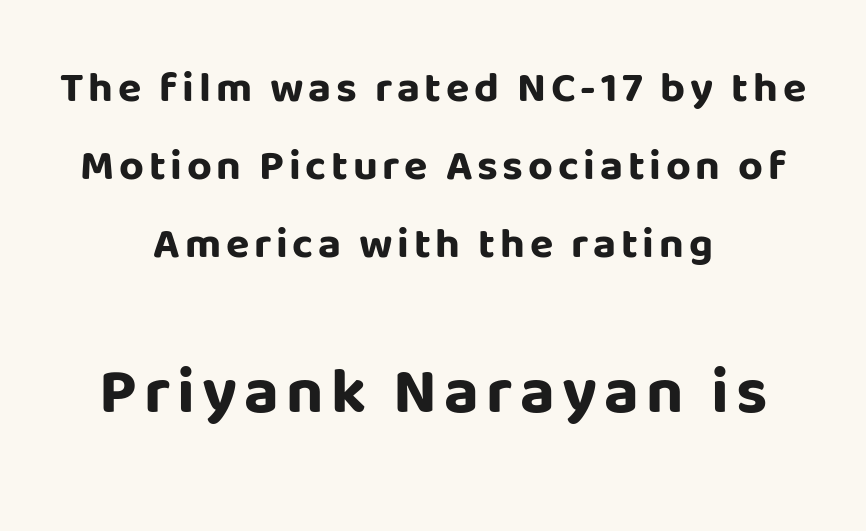
Q: Is the text bold? A: Yes.
Q: Is the text italic (slanted)? A: No, it is upright.
Q: Is the typeface a serif or a sans-serif typeface? A: Sans-serif.
Q: Is the text underlined? A: No.
Q: How is the paragraph aligned? A: Centered.
Q: Which block of text is set in a larger size, the first (top) or the second (bottom)? A: The second (bottom) one.
Q: Width (condensed, normal, or wide)? A: Normal.
Q: Stroke contrast? A: Low.
Q: x-height? A: Large.
Q: Monospaced? A: No.
